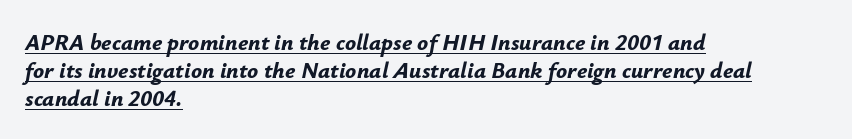
The rendering uses the underline text-decoration. Standard letterfit; no display-style spreading of the glyphs. Alignment: flush left. Designer's note — italics engaged.
